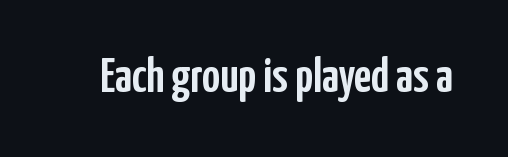
The image shows 49 px condensed sans-serif type, upright; set normal letter spacing, not underlined; low stroke contrast and a medium x-height.
